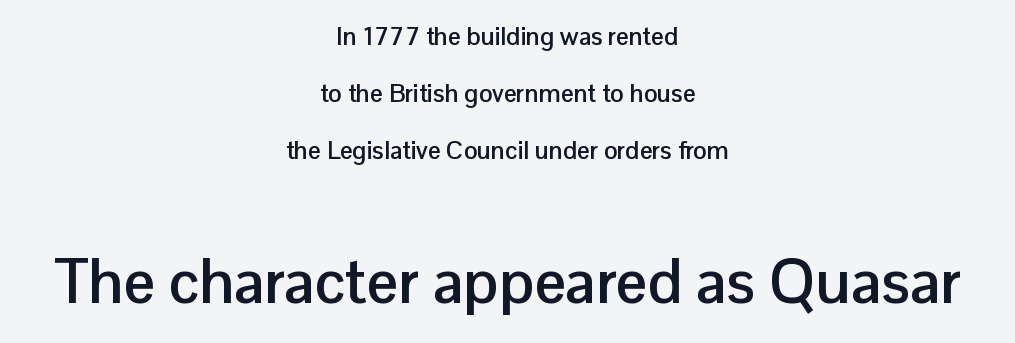
The image shows 62 px semibold sans-serif type, upright; set centered, loose line spacing (2.29x), normal letter spacing, not underlined; the second (bottom) block is 2.48x larger; low stroke contrast and a medium x-height.
